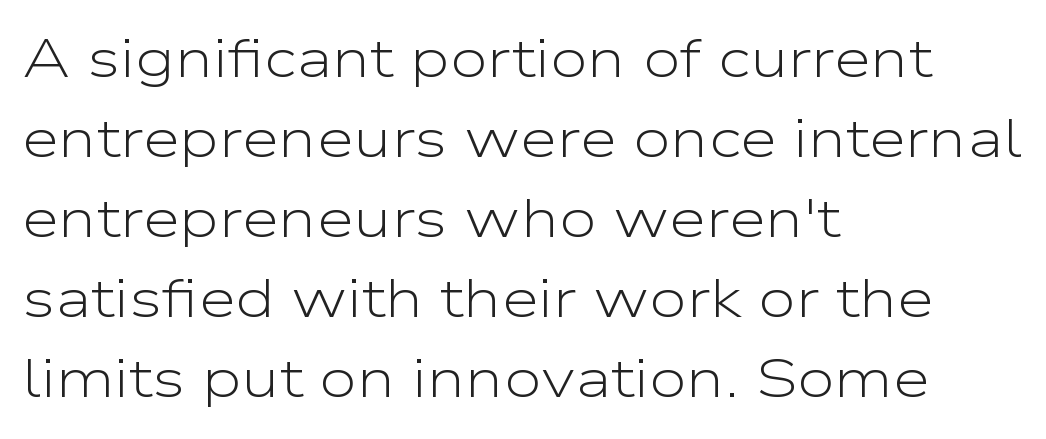
Q: Is the text bold? A: No.
Q: Is the text italic (slanted)? A: No, it is upright.
Q: Is the typeface a serif or a sans-serif typeface? A: Sans-serif.
Q: Is the text underlined? A: No.
Q: How is the paragraph aligned? A: Left-aligned.
Q: Is the spacing between letters normal or unusually wide? A: Normal.
Q: Is the spacing between lines tight, normal or loose? A: Normal.
Q: Width (condensed, normal, or wide)? A: Wide.
Q: Stroke contrast? A: Low.
Q: x-height? A: Medium.
Q: Monospaced? A: No.
